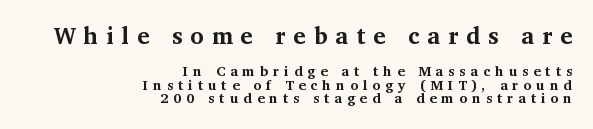
Q: Is the text bold? A: Yes.
Q: Is the text italic (slanted)? A: No, it is upright.
Q: Is the text underlined? A: No.
Q: How is the paragraph aligned? A: Right-aligned.
Q: Is the spacing between letters normal or unusually wide? A: Unusually wide.
Q: Is the spacing between lines tight, normal or loose? A: Tight.
Q: Which block of text is set in a larger size, the first (top) or the second (bottom)? A: The first (top) one.
